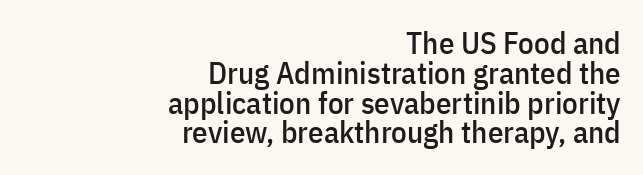
Q: Is the text italic (slanted)? A: No, it is upright.
Q: Is the typeface a serif or a sans-serif typeface? A: Sans-serif.
Q: Is the text underlined? A: No.
Q: How is the paragraph aligned? A: Right-aligned.
Q: Is the spacing between letters normal or unusually wide? A: Normal.
Q: Is the spacing between lines tight, normal or loose? A: Tight.
Q: Width (condensed, normal, or wide)? A: Condensed.
Q: Stroke contrast? A: Low.
Q: x-height? A: Medium.
Q: Monospaced? A: No.
